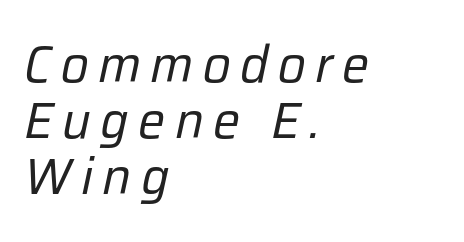
{"italic": "yes", "lean": "right", "slant_degrees": 12, "bold": "no", "weight": "regular", "width": "normal", "stroke_contrast": "low", "x_height": "medium", "monospaced": "no", "underline": "no", "align": "left", "line_spacing": "tight", "line_spacing_ratio": 1.1, "glyph_px": 51}
